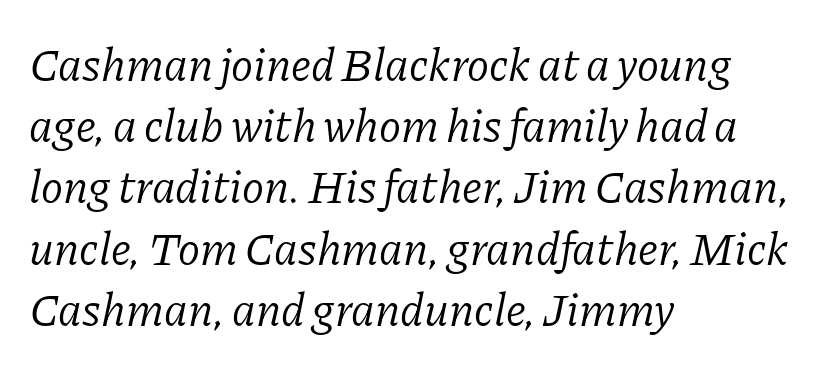
Q: Is the text bold? A: No.
Q: Is the text italic (slanted)? A: Yes, it leans right by about 11 degrees.
Q: Is the typeface a serif or a sans-serif typeface? A: Serif.
Q: Is the text underlined? A: No.
Q: How is the paragraph aligned? A: Left-aligned.
Q: Is the spacing between letters normal or unusually wide? A: Normal.
Q: Is the spacing between lines tight, normal or loose? A: Normal.
Q: Width (condensed, normal, or wide)? A: Normal.
Q: Stroke contrast? A: Low.
Q: x-height? A: Medium.
Q: Monospaced? A: No.
